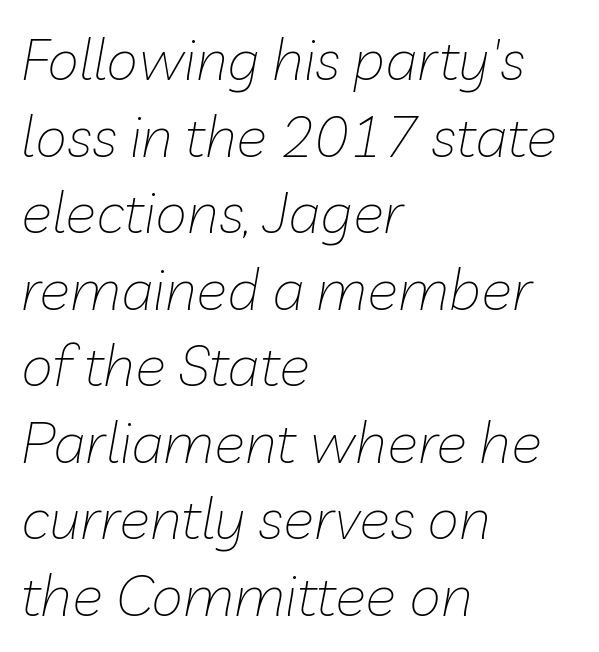
{"italic": "yes", "lean": "right", "slant_degrees": 10, "bold": "no", "weight": "thin", "width": "normal", "stroke_contrast": "low", "x_height": "medium", "monospaced": "no", "underline": "no", "align": "left", "line_spacing": "normal", "line_spacing_ratio": 1.32, "letter_spacing": "normal", "letter_spacing_em": 0.0, "glyph_px": 58}
